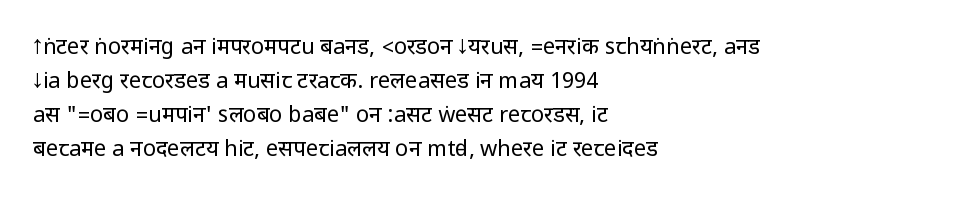
{"italic": "no", "bold": "no", "underline": "no", "align": "left", "line_spacing": "normal", "line_spacing_ratio": 1.55, "letter_spacing": "normal", "letter_spacing_em": 0.0, "glyph_px": 22}
